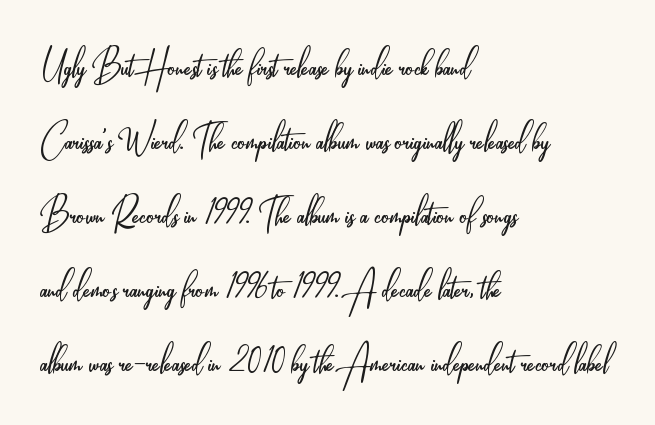
The passage shown stacks its lines at a standard gap. Weight: not bold — regular or lighter. Bare-footed words on every line. The typeface chosen for these lines omits serifs. The rendering uses natural spacing where letterforms have individual widths.
